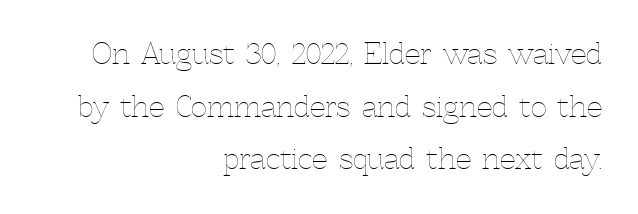
Q: Is the text bold? A: No.
Q: Is the text italic (slanted)? A: No, it is upright.
Q: Is the text underlined? A: No.
Q: How is the paragraph aligned? A: Right-aligned.
Q: Is the spacing between letters normal or unusually wide? A: Normal.
Q: Width (condensed, normal, or wide)? A: Normal.
Q: x-height? A: Medium.
Q: Monospaced? A: No.
